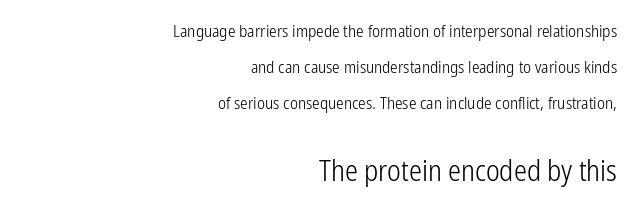
Just letters on the line, the space beneath them empty. Do the characters align in a grid? No, the font is proportional. Whoever set this chose breathing room over compactness in the vertical rhythm. Block two is the big one; block one sits smaller above it. Reading down the block, your eye finds every line finishing at a fixed right position.
